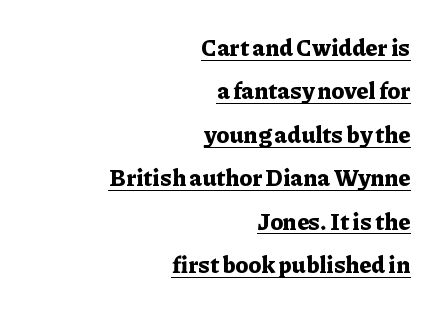
These lines carry a lot of weight — the face is fully bold. Check the space under the baseline: a stroke is drawn there. Every stem runs plumb, perpendicular to the baseline. Which margin do the lines hug? The right one — the left edge is uneven.
